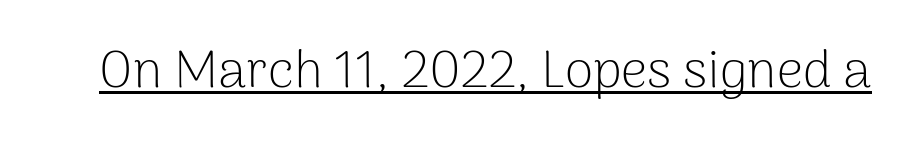
{"serif": "no", "italic": "no", "bold": "no", "weight": "light", "width": "normal", "stroke_contrast": "low", "x_height": "medium", "monospaced": "no", "underline": "yes", "letter_spacing": "normal", "letter_spacing_em": 0.0, "glyph_px": 52}
